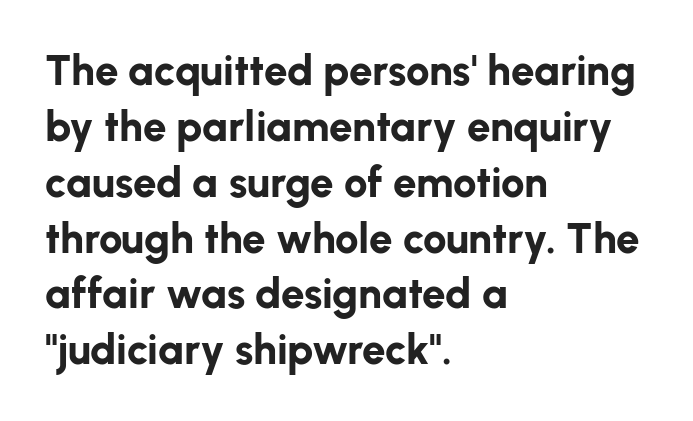
Q: Is the text bold? A: Yes.
Q: Is the text italic (slanted)? A: No, it is upright.
Q: Is the typeface a serif or a sans-serif typeface? A: Sans-serif.
Q: Is the text underlined? A: No.
Q: How is the paragraph aligned? A: Left-aligned.
Q: Is the spacing between letters normal or unusually wide? A: Normal.
Q: Is the spacing between lines tight, normal or loose? A: Normal.
Q: Width (condensed, normal, or wide)? A: Normal.
Q: Stroke contrast? A: Low.
Q: x-height? A: Medium.
Q: Monospaced? A: No.
